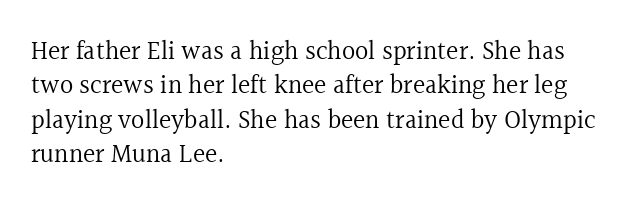
Q: Is the text bold? A: No.
Q: Is the text italic (slanted)? A: No, it is upright.
Q: Is the text underlined? A: No.
Q: How is the paragraph aligned? A: Left-aligned.
Q: Is the spacing between letters normal or unusually wide? A: Normal.
Q: Is the spacing between lines tight, normal or loose? A: Normal.
